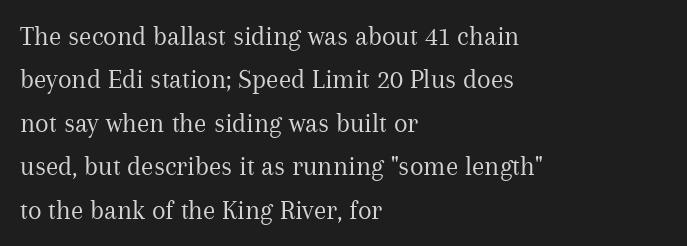
{"serif": "yes", "italic": "no", "bold": "no", "weight": "regular", "width": "normal", "stroke_contrast": "medium", "x_height": "medium", "monospaced": "no", "underline": "no", "align": "left", "line_spacing": "normal", "line_spacing_ratio": 1.55, "letter_spacing": "normal", "letter_spacing_em": 0.0, "glyph_px": 28}
